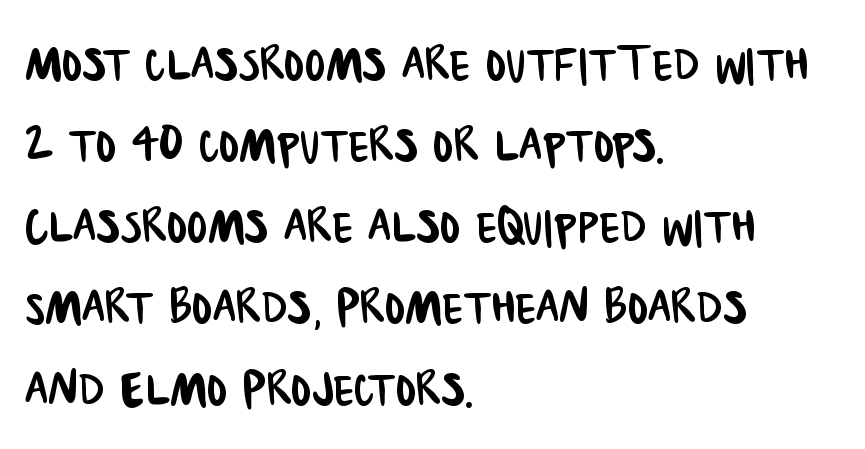
The image shows 61 px condensed sans-serif type; set left-aligned, normal line spacing (1.33x), normal letter spacing, not underlined; low stroke contrast and a large x-height.
